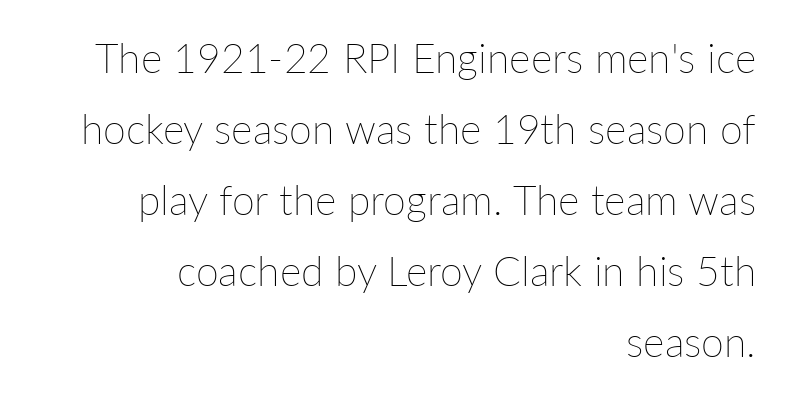
{"italic": "no", "bold": "no", "weight": "thin", "width": "normal", "stroke_contrast": "low", "x_height": "medium", "monospaced": "no", "underline": "no", "align": "right", "line_spacing_ratio": 1.73, "letter_spacing": "normal", "letter_spacing_em": 0.0, "glyph_px": 41}
